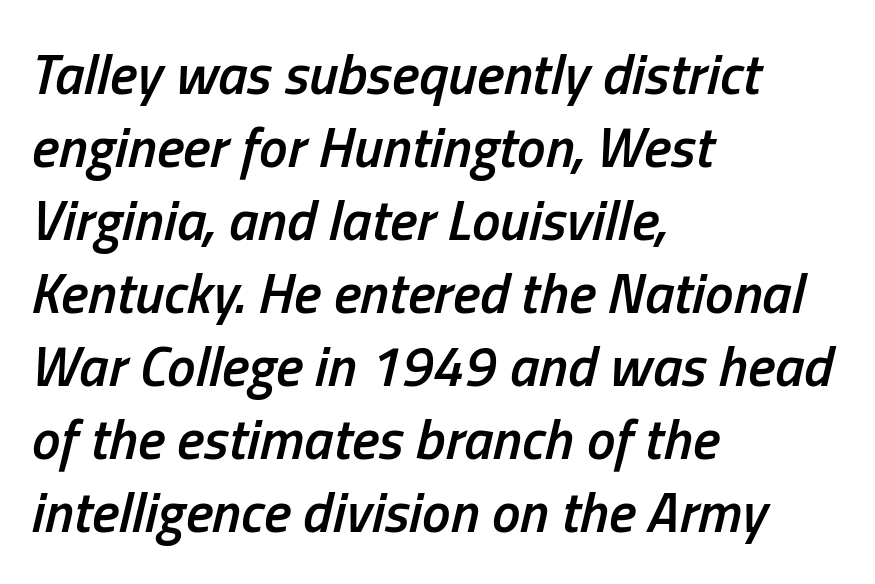
{"italic": "yes", "lean": "right", "slant_degrees": 13, "bold": "semi", "weight": "semibold", "width": "condensed", "stroke_contrast": "low", "x_height": "medium", "monospaced": "no", "underline": "no", "align": "left", "line_spacing": "normal", "line_spacing_ratio": 1.28, "letter_spacing": "normal", "letter_spacing_em": 0.0, "glyph_px": 57}
